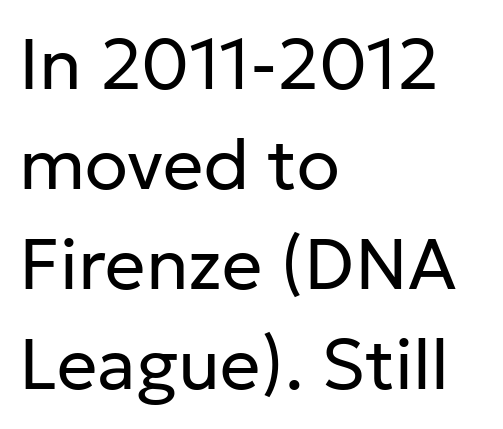
Q: Is the text bold? A: No.
Q: Is the text italic (slanted)? A: No, it is upright.
Q: Is the typeface a serif or a sans-serif typeface? A: Sans-serif.
Q: Is the text underlined? A: No.
Q: How is the paragraph aligned? A: Left-aligned.
Q: Is the spacing between letters normal or unusually wide? A: Normal.
Q: Is the spacing between lines tight, normal or loose? A: Normal.
Q: Width (condensed, normal, or wide)? A: Normal.
Q: Stroke contrast? A: Low.
Q: x-height? A: Medium.
Q: Monospaced? A: No.
